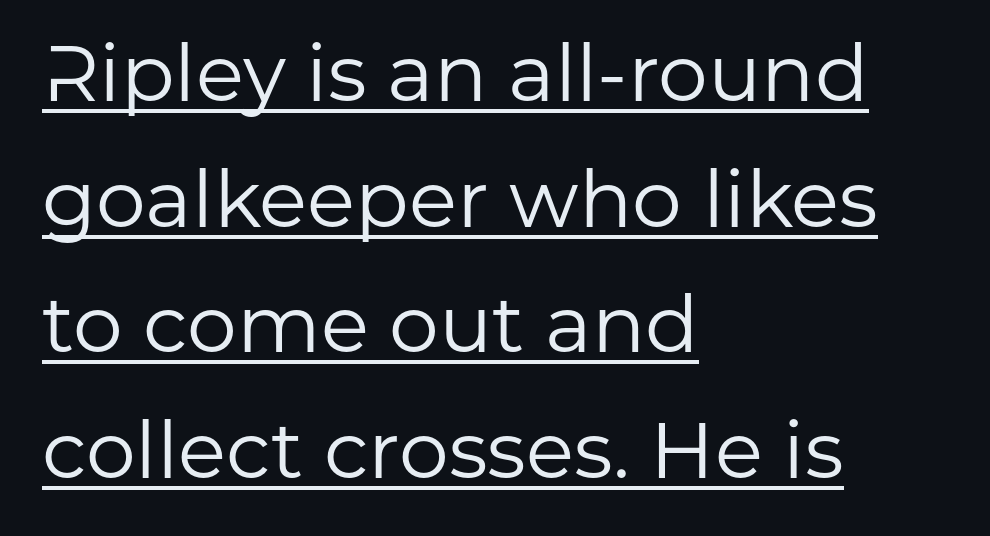
The image shows 79 px regular-weight sans-serif type, upright; set left-aligned, normal line spacing (1.59x), normal letter spacing, underlined; low stroke contrast and a medium x-height.
